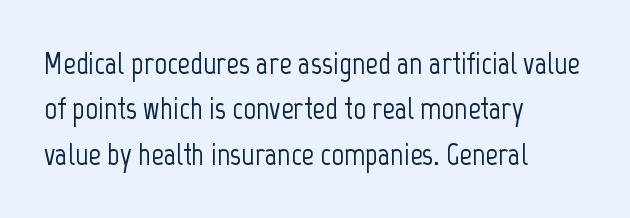
Bare-footed words on every line. Observe the ordinary spacing: letters are neighbours, not strangers. This sample is left-justified, so line endings fall wherever the words run out. Font category for this specimen: sans-serif.
